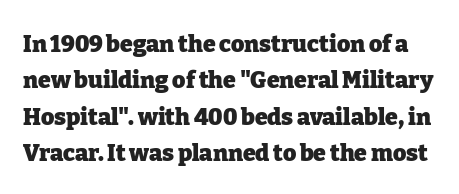
{"italic": "no", "bold": "yes", "underline": "no", "line_spacing": "normal", "line_spacing_ratio": 1.58, "letter_spacing": "normal", "letter_spacing_em": 0.0, "glyph_px": 23}
